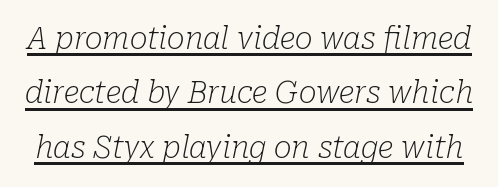
Q: Is the text bold? A: No.
Q: Is the text italic (slanted)? A: Yes, it leans right by about 10 degrees.
Q: Is the typeface a serif or a sans-serif typeface? A: Serif.
Q: Is the text underlined? A: Yes.
Q: Is the spacing between letters normal or unusually wide? A: Normal.
Q: Width (condensed, normal, or wide)? A: Normal.
Q: Stroke contrast? A: Low.
Q: x-height? A: Medium.
Q: Monospaced? A: No.
